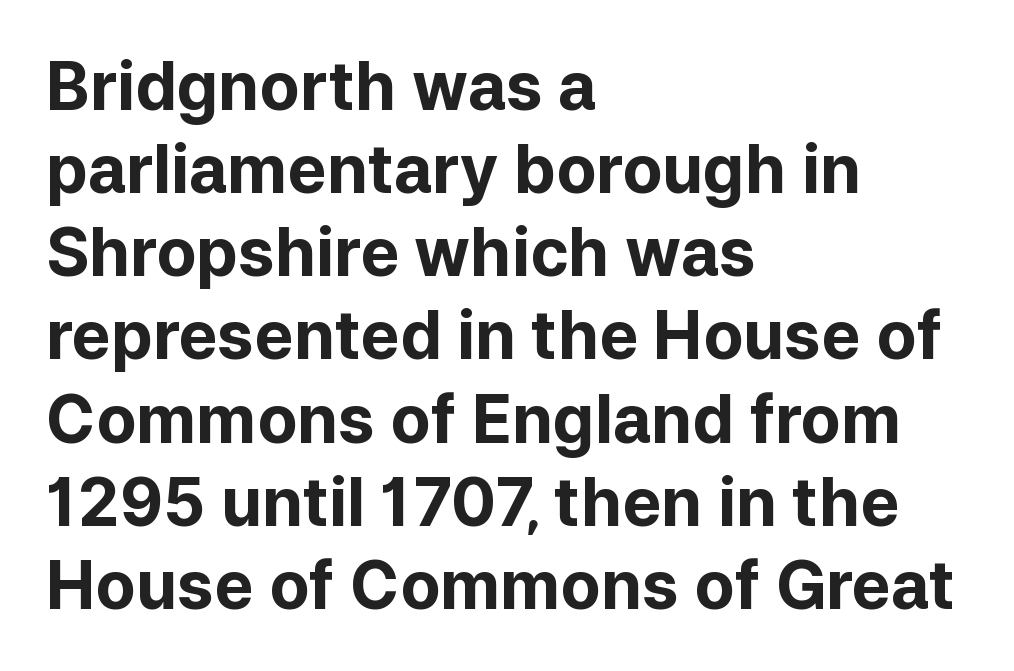
Think of a printed novel: that variable character pitch is what you see here. Ordinary non-slanted type is in use. One glance says typical: line gaps are just what's usual. No word sits above an underline. Thick stems and heavy bowls — unmistakably bold. Classification — sans serif.
